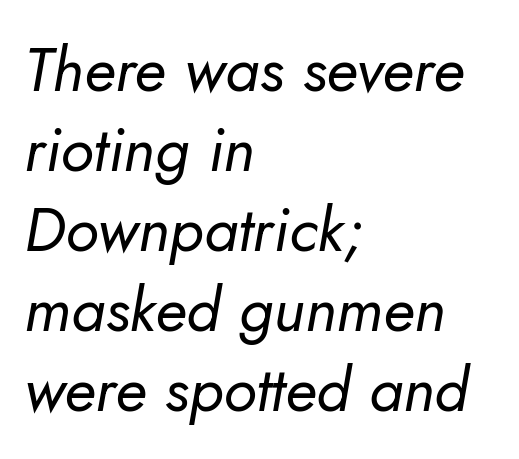
The image shows 62 px regular-weight type, italic (leaning right); set left-aligned, normal line spacing (1.29x), normal letter spacing, not underlined; low stroke contrast and a small x-height.
